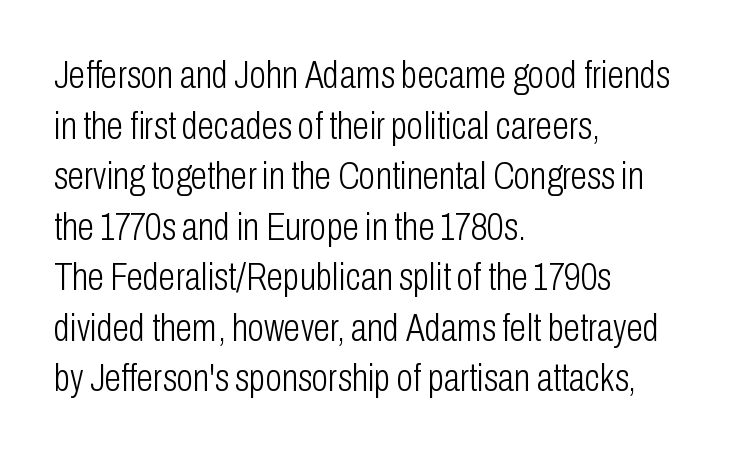
Is the letter spacing exaggerated? No — it looks like the ordinary default. The space directly below the letters is spotless. These lines are composed in type without serifs. The designer left line spacing at the default.
